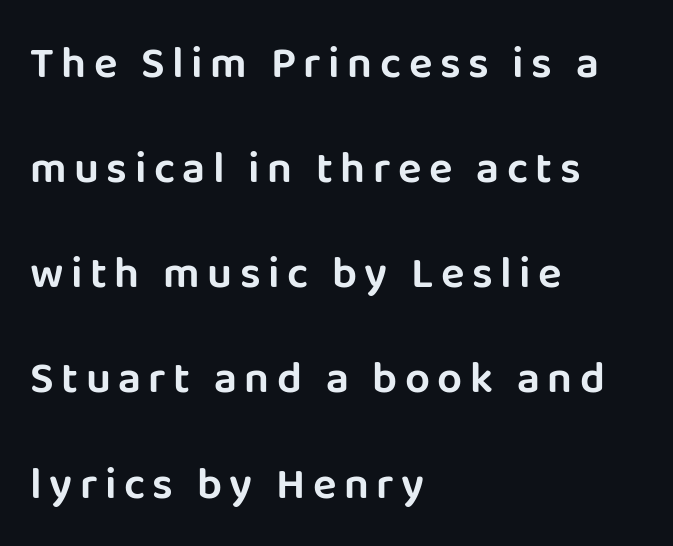
Alignment: flush left. This sample uses an upright cut, with every glyph sitting square on the baseline. Letterform terminals end flat and unadorned throughout the passage. Note the varied advance widths — an 'i' is clearly narrower than an 'm'. Each row of text sits above clean, open space. Whoever set this chose breathing room over compactness in the vertical rhythm.
